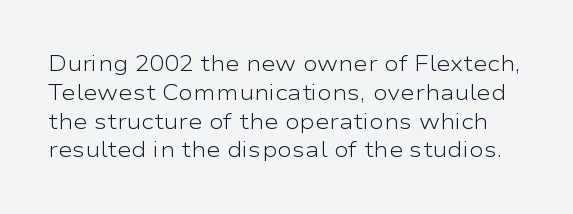
Q: Is the text bold? A: No.
Q: Is the text italic (slanted)? A: No, it is upright.
Q: Is the text underlined? A: No.
Q: Is the spacing between letters normal or unusually wide? A: Normal.
Q: Is the spacing between lines tight, normal or loose? A: Normal.
